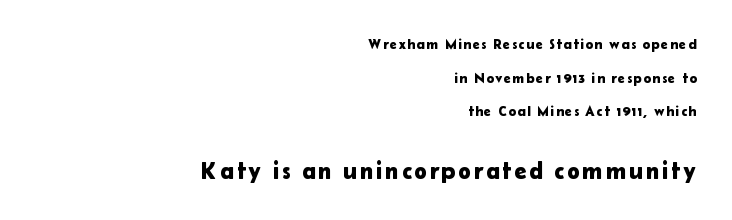
{"italic": "no", "underline": "no", "align": "right", "line_spacing": "loose", "line_spacing_ratio": 2.4, "larger_block": "second", "size_ratio": 1.71, "glyph_px": 24}
